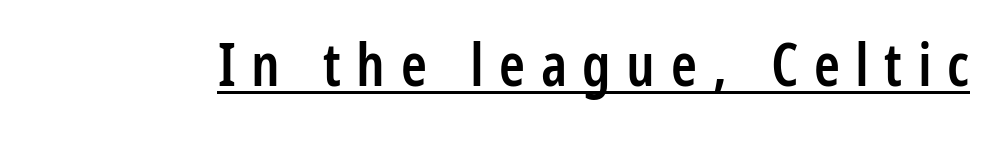
You could not count columns in this text — the font is proportionally spaced. The rendering shows plain stroke endings on the letterforms — a sans-serif design. The strokes are fattened partway — semibold, not bold. You can tell it's not italic because the verticals are truly vertical. Each word looks stretched out because of the extra space between its letters. Has an underline been added? It has.
